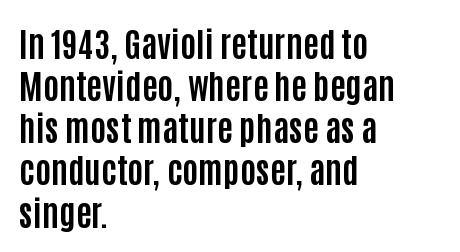
{"serif": "no", "italic": "no", "bold": "yes", "weight": "bold", "width": "condensed", "stroke_contrast": "low", "x_height": "large", "monospaced": "no", "underline": "no", "align": "left", "line_spacing_ratio": 1.24, "letter_spacing": "normal", "letter_spacing_em": 0.0, "glyph_px": 34}
